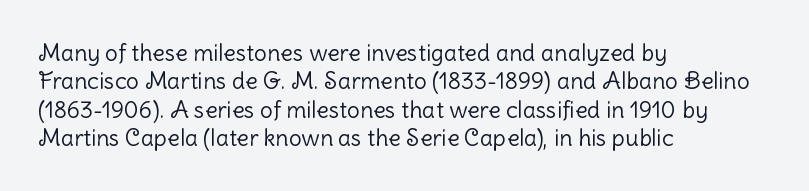
Nobody touched the tracking dial on this one. Visually the block forms a straight wall on the left and a jagged coastline on the right. Posture: upright roman. Beneath every word, the page is bare.
